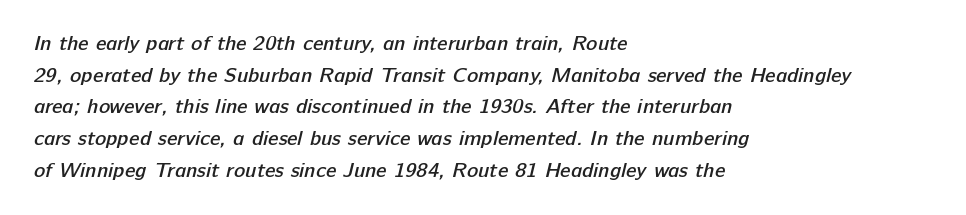
The image shows 21 px text type; set left-aligned, normal line spacing (1.51x), normal letter spacing, not underlined.
